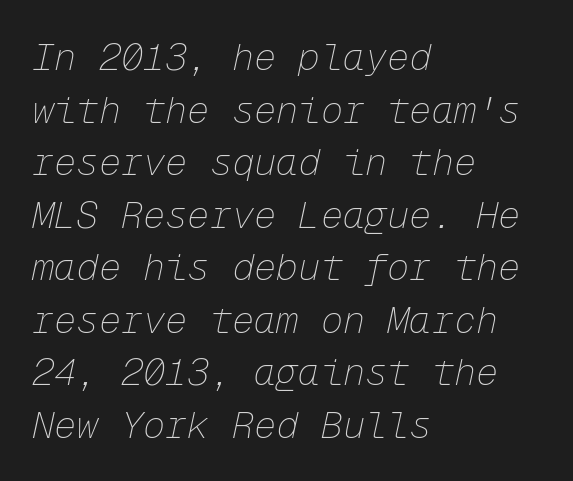
Q: Is the text bold? A: No.
Q: Is the text italic (slanted)? A: Yes, it leans right by about 12 degrees.
Q: Is the text underlined? A: No.
Q: How is the paragraph aligned? A: Left-aligned.
Q: Is the spacing between letters normal or unusually wide? A: Normal.
Q: Is the spacing between lines tight, normal or loose? A: Normal.
Q: Width (condensed, normal, or wide)? A: Normal.
Q: Stroke contrast? A: Low.
Q: x-height? A: Medium.
Q: Monospaced? A: Yes.
